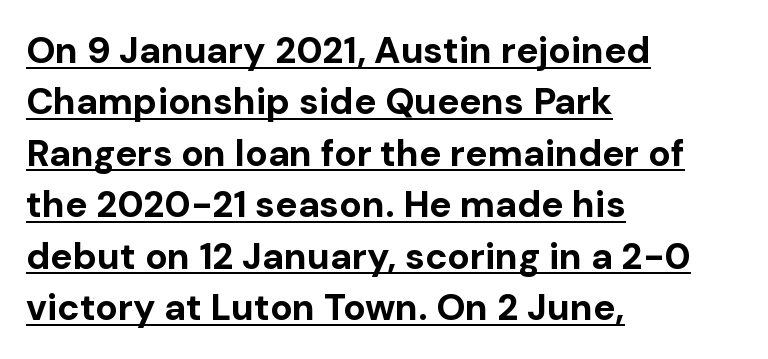
Q: Is the text bold? A: Yes.
Q: Is the text italic (slanted)? A: No, it is upright.
Q: Is the typeface a serif or a sans-serif typeface? A: Sans-serif.
Q: Is the text underlined? A: Yes.
Q: How is the paragraph aligned? A: Left-aligned.
Q: Is the spacing between letters normal or unusually wide? A: Normal.
Q: Is the spacing between lines tight, normal or loose? A: Normal.
Q: Width (condensed, normal, or wide)? A: Normal.
Q: Stroke contrast? A: Low.
Q: x-height? A: Medium.
Q: Monospaced? A: No.
